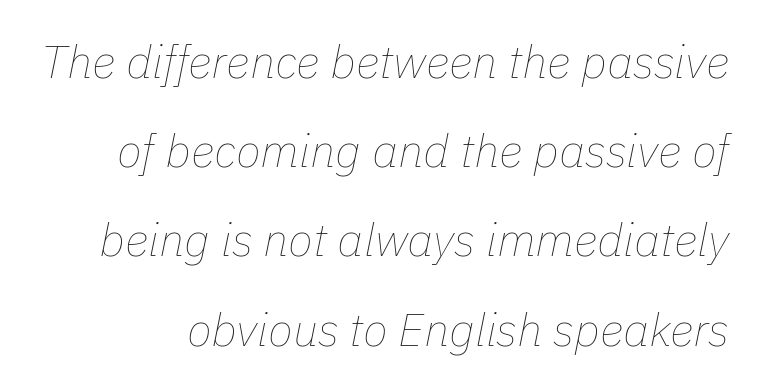
The image shows 46 px thin type, italic (leaning right); set loose line spacing (1.94x), normal letter spacing, not underlined; low stroke contrast and a medium x-height.
